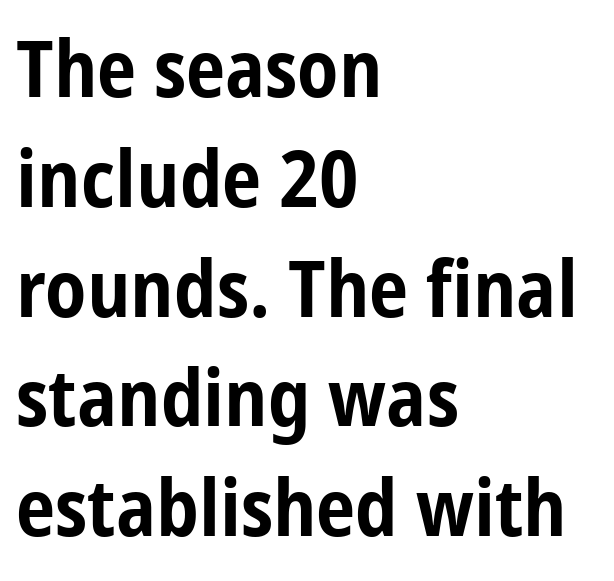
The image shows 79 px bold, condensed sans-serif type, upright; set left-aligned, normal line spacing (1.39x), normal letter spacing, not underlined; low stroke contrast and a medium x-height.
